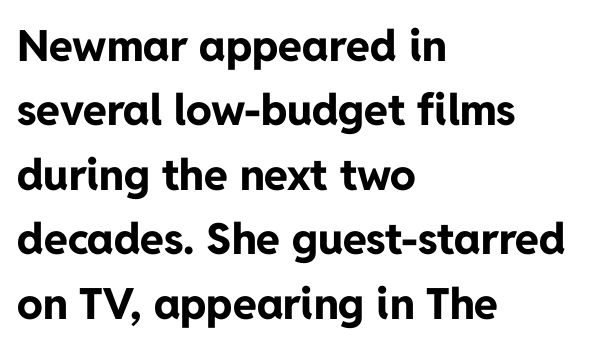
Note: no serifs on the glyphs. Rows of type keep a routine distance in the vertical direction. Every stem runs plumb, perpendicular to the baseline. The sample has been set heavy, in full bold. Underlining? Definitely not there. Here the designer chose a conventional face with non-uniform glyph widths.
